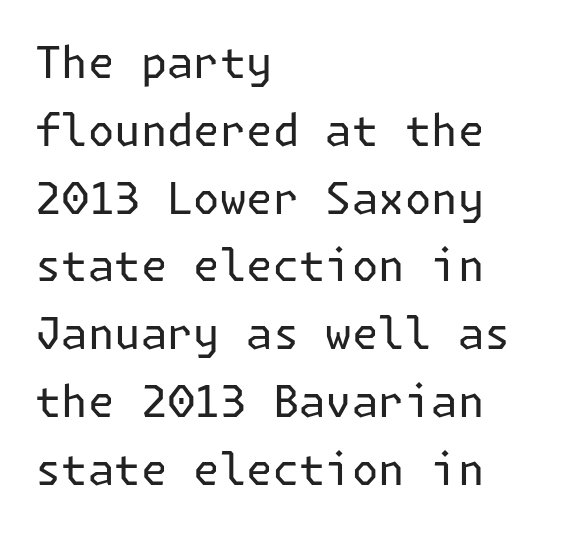
{"serif": "no", "italic": "no", "bold": "no", "weight": "regular", "width": "normal", "stroke_contrast": "low", "x_height": "medium", "underline": "no", "align": "left", "line_spacing": "normal", "line_spacing_ratio": 1.54, "letter_spacing": "normal", "letter_spacing_em": 0.0, "glyph_px": 44}
